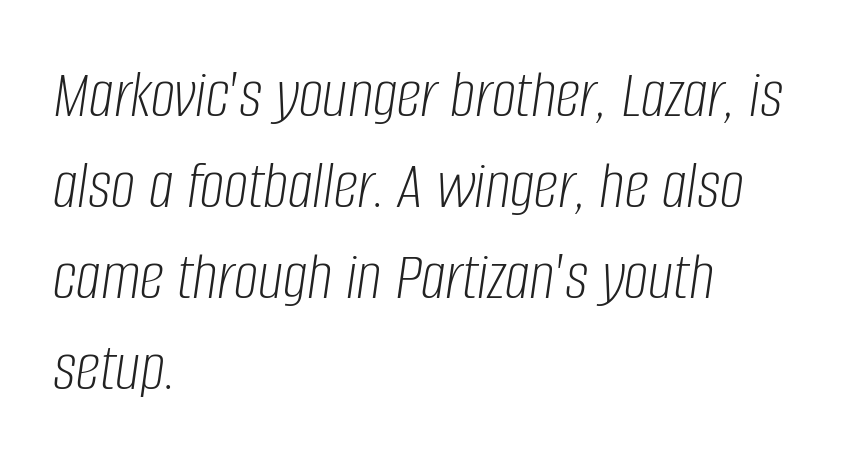
Q: Is the text bold? A: No.
Q: Is the text italic (slanted)? A: Yes, it leans right by about 8 degrees.
Q: Is the text underlined? A: No.
Q: How is the paragraph aligned? A: Left-aligned.
Q: Is the spacing between letters normal or unusually wide? A: Normal.
Q: Is the spacing between lines tight, normal or loose? A: Normal.
Q: Width (condensed, normal, or wide)? A: Condensed.
Q: Stroke contrast? A: Low.
Q: x-height? A: Large.
Q: Monospaced? A: No.
